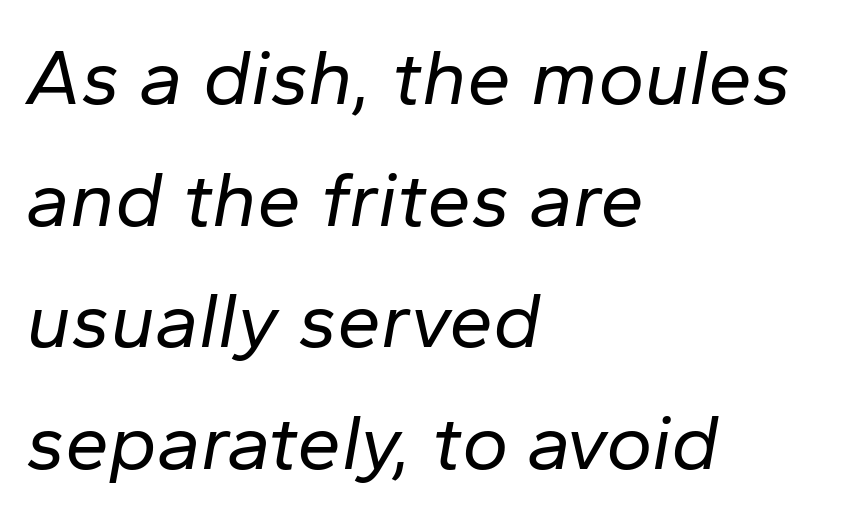
The image shows 79 px regular-weight type, italic (leaning right); set left-aligned, normal line spacing (1.54x), normal letter spacing, not underlined; low stroke contrast and a medium x-height.
